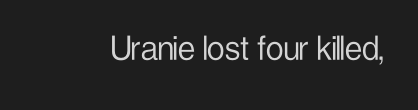
In terms of posture, this sample is upright. The tracking reads as untouched default to a designer's eye. This rendering features lettering with no underline. The passage shown is typed in a proportional face where columns would drift. This is not heavy type; no bold has been used.
